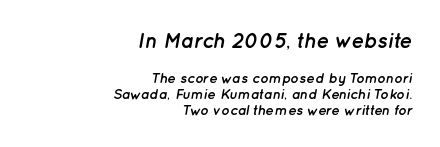
{"italic": "yes", "lean": "right", "slant_degrees": 12, "bold": "yes", "underline": "no", "align": "right", "line_spacing": "tight", "line_spacing_ratio": 1.14, "letter_spacing": "normal", "letter_spacing_em": 0.0, "larger_block": "first", "size_ratio": 1.5, "glyph_px": 21}
